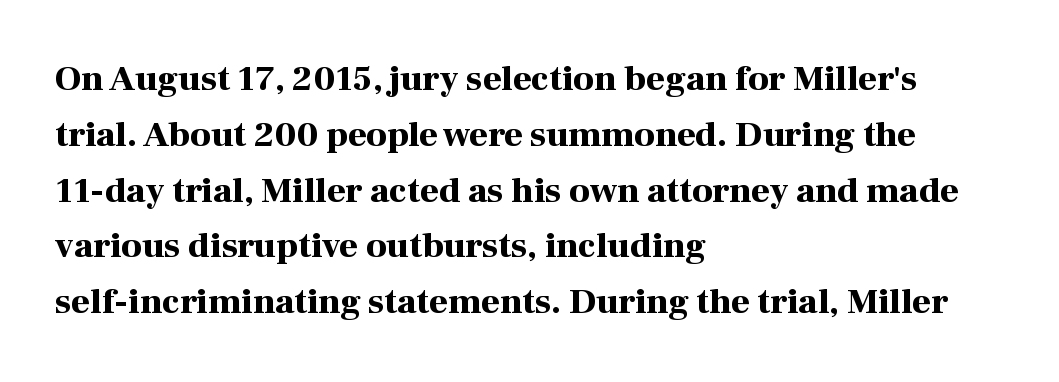
There is no visible air inserted between adjacent glyphs. Its strokes are broad and dark, the hallmark of bold type. The leading is moderate, giving the passage an even texture. The typesetter chose a ragged-right arrangement here. Think of a printed novel: that variable character pitch is what you see here. Rendered with straight, roman letterforms.
